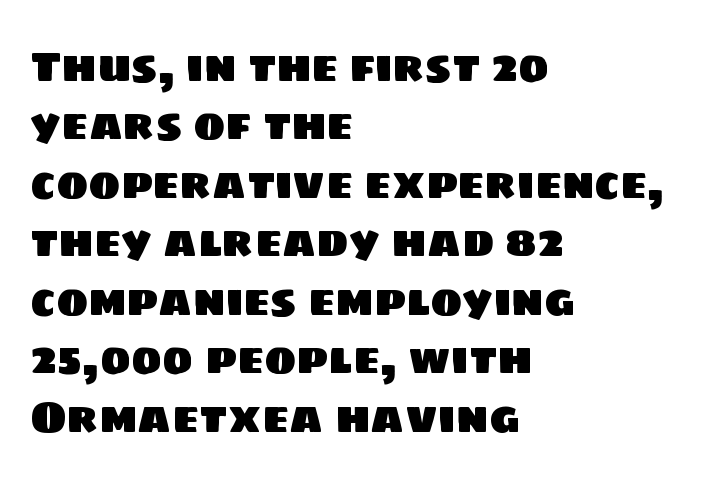
Q: Is the typeface a serif or a sans-serif typeface? A: Sans-serif.
Q: Is the text underlined? A: No.
Q: How is the paragraph aligned? A: Left-aligned.
Q: Is the spacing between letters normal or unusually wide? A: Normal.
Q: Is the spacing between lines tight, normal or loose? A: Normal.
Q: Width (condensed, normal, or wide)? A: Normal.
Q: Stroke contrast? A: Low.
Q: x-height? A: Large.
Q: Monospaced? A: No.
